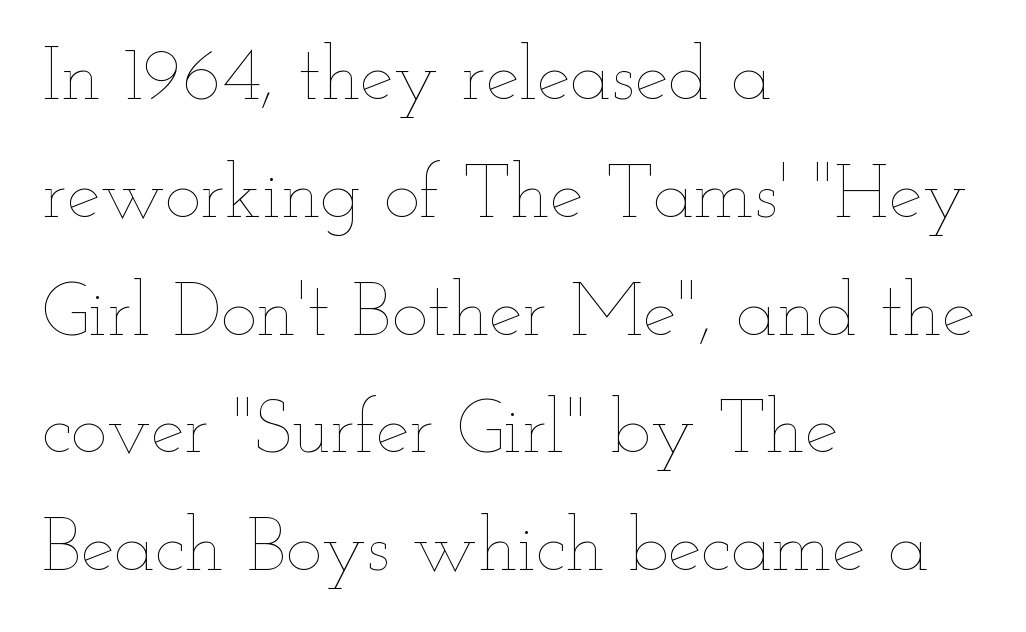
Q: Is the text bold? A: No.
Q: Is the text italic (slanted)? A: No, it is upright.
Q: Is the text underlined? A: No.
Q: How is the paragraph aligned? A: Left-aligned.
Q: Is the spacing between letters normal or unusually wide? A: Normal.
Q: Is the spacing between lines tight, normal or loose? A: Normal.
Q: Width (condensed, normal, or wide)? A: Wide.
Q: Stroke contrast? A: Low.
Q: x-height? A: Small.
Q: Monospaced? A: No.
